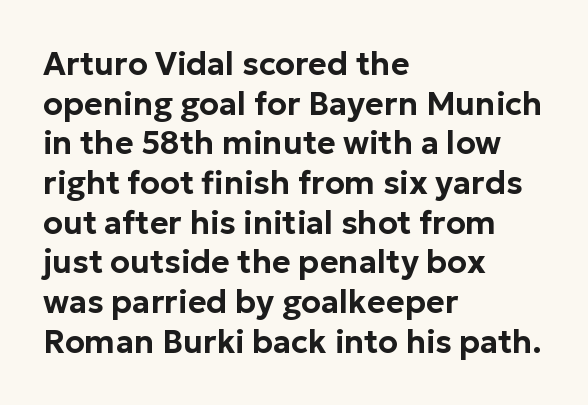
The image shows 32 px sans-serif type, upright; set left-aligned, line spacing 1.24x, normal letter spacing, not underlined; low stroke contrast and a medium x-height.
